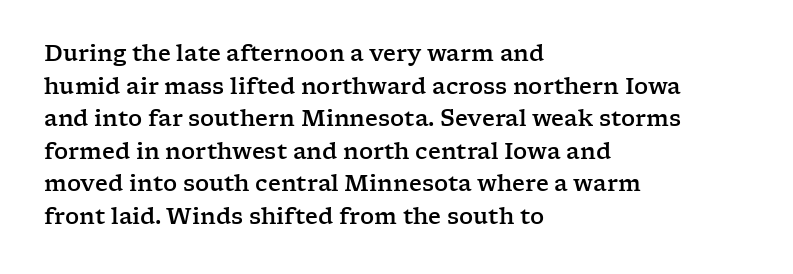
The image shows 22 px text type, upright; set left-aligned, normal line spacing (1.48x), normal letter spacing, not underlined.
